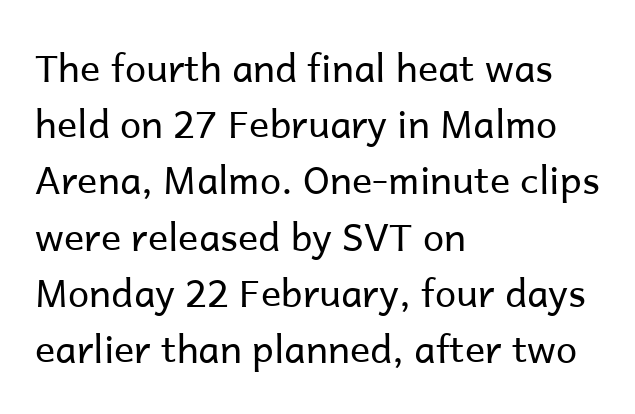
The image shows 38 px regular-weight sans-serif type, upright; set left-aligned, normal line spacing (1.48x), normal letter spacing, not underlined; low stroke contrast and a medium x-height.
